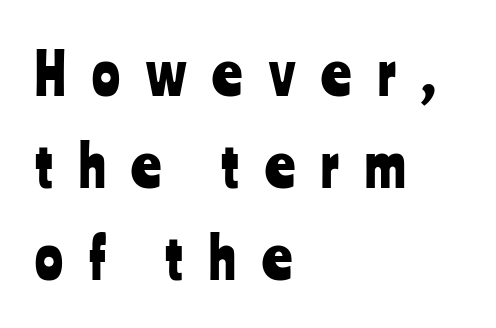
The image shows 58 px condensed sans-serif type, upright; set left-aligned, normal line spacing (1.59x), unusually wide letter spacing (+0.45 em), not underlined; low stroke contrast and a medium x-height.
